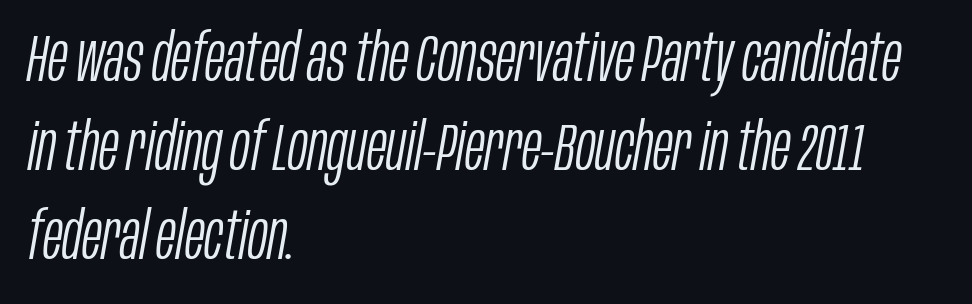
The image shows 66 px light, condensed type, italic (leaning right); set left-aligned, normal line spacing (1.35x), normal letter spacing, not underlined; low stroke contrast and a large x-height.
